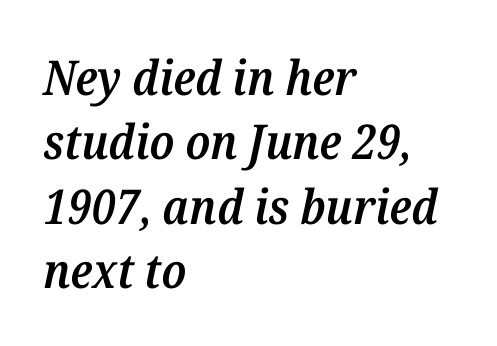
The image shows 48 px semibold serif type, italic (leaning right); set left-aligned, normal line spacing (1.34x), normal letter spacing, not underlined; medium stroke contrast and a medium x-height.
